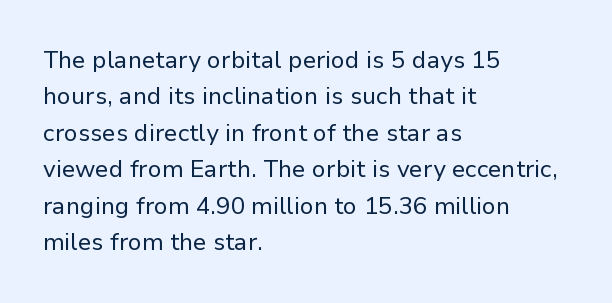
The foot of each line stays bare and open. These lines stack with their left ends in a neat column. Italic: no, the glyphs are upright roman. These lines sit exactly where default settings would place them.
